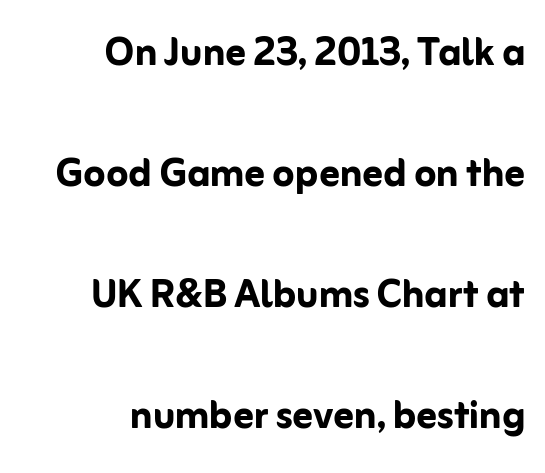
{"serif": "no", "italic": "no", "bold": "yes", "weight": "semibold", "width": "normal", "stroke_contrast": "low", "x_height": "medium", "monospaced": "no", "underline": "no", "align": "right", "line_spacing": "loose", "line_spacing_ratio": 2.42, "letter_spacing": "normal", "letter_spacing_em": 0.0, "glyph_px": 50}
